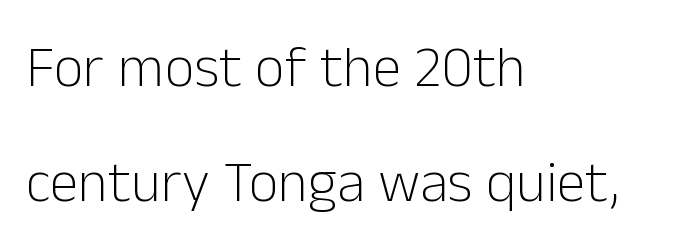
{"serif": "no", "italic": "no", "bold": "no", "weight": "light", "width": "normal", "stroke_contrast": "low", "x_height": "medium", "monospaced": "no", "underline": "no", "align": "left", "line_spacing": "loose", "line_spacing_ratio": 1.98, "letter_spacing": "normal", "letter_spacing_em": 0.0, "glyph_px": 58}
